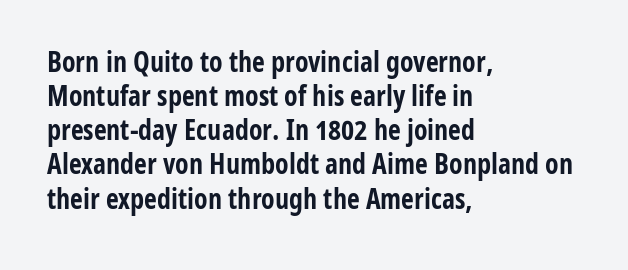
The image shows 28 px bold, condensed sans-serif type, upright; set left-aligned, line spacing 1.22x, normal letter spacing, not underlined; low stroke contrast and a medium x-height.
